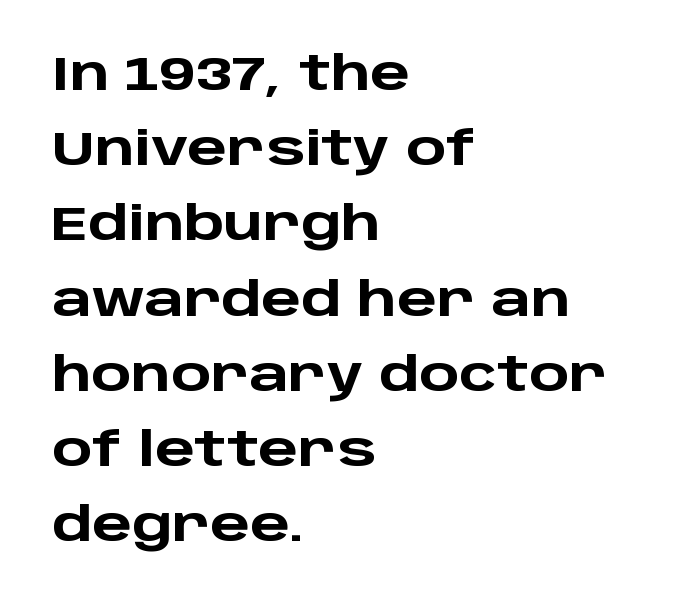
The image shows 47 px heavy, wide sans-serif type, upright; set left-aligned, normal line spacing (1.6x), normal letter spacing, not underlined; low stroke contrast and a large x-height.
